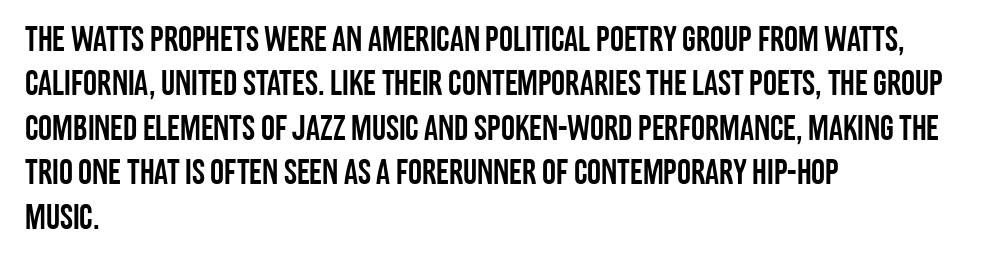
The image shows 35 px condensed sans-serif type, upright; set left-aligned, normal line spacing (1.27x), normal letter spacing, not underlined; low stroke contrast and a large x-height.
